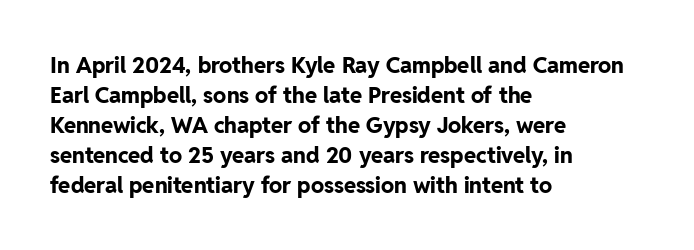
The image shows 22 px bold type, upright; set left-aligned, normal line spacing (1.36x), normal letter spacing, not underlined.
